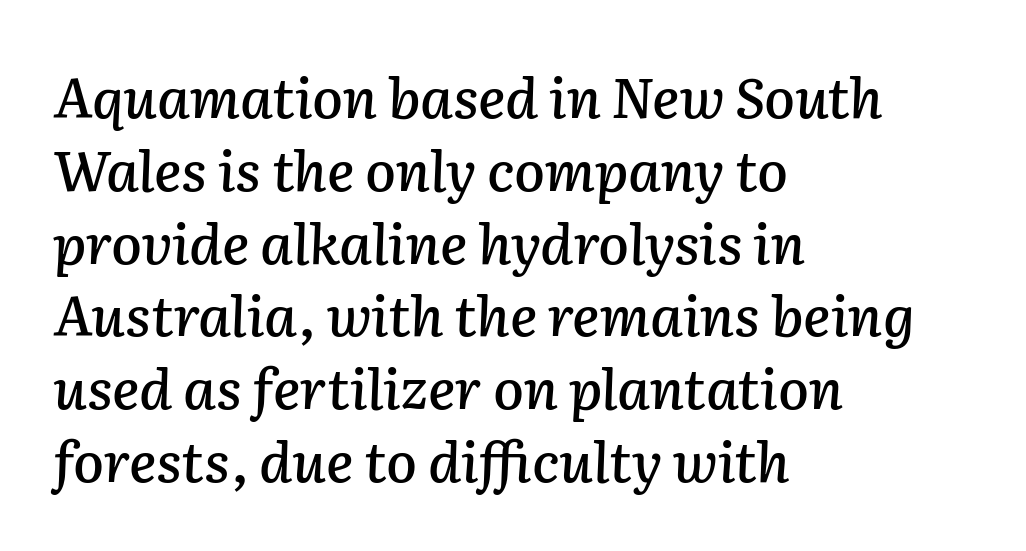
A typesetter would call this leading conventional body-copy spacing. Horizontally, the lines are justified to the leading edge only. Between one letter and the next there's only the usual sliver of space. Each letter keeps its own natural width here, so spacing adapts to shape. Bare-footed words on every line. Looking at the ascenders, they clearly lean.
